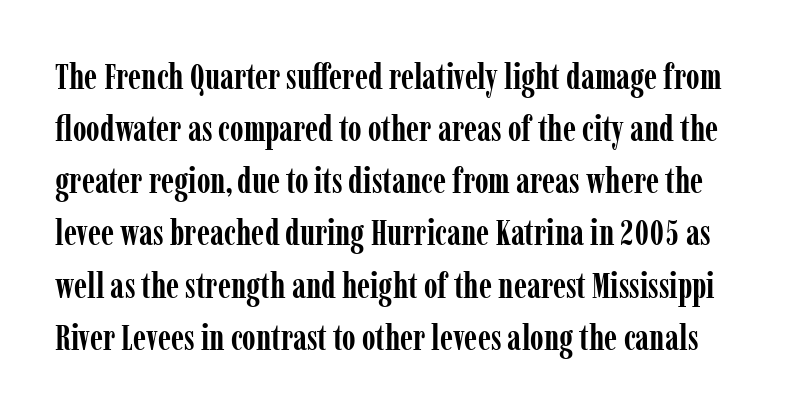
The image shows 35 px semibold, condensed serif type, upright; set normal line spacing (1.49x), normal letter spacing, not underlined; low stroke contrast and a medium x-height.
